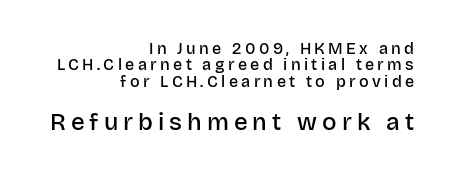
{"italic": "no", "bold": "semi", "underline": "no", "align": "right", "line_spacing": "tight", "line_spacing_ratio": 1.02, "letter_spacing": "wide", "letter_spacing_em": 0.21, "larger_block": "second", "size_ratio": 1.5, "glyph_px": 24}
